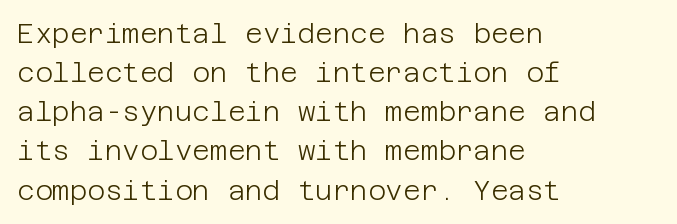
{"italic": "no", "bold": "no", "underline": "no", "align": "left", "line_spacing": "normal", "line_spacing_ratio": 1.45, "letter_spacing": "normal", "letter_spacing_em": 0.0, "glyph_px": 27}
